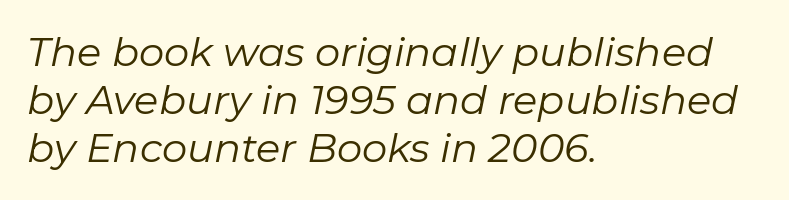
The image shows 40 px regular-weight type, italic (leaning right); set left-aligned, line spacing 1.2x, normal letter spacing, not underlined; low stroke contrast and a medium x-height.
